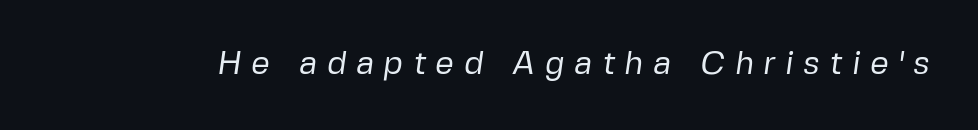
Q: Is the text bold? A: No.
Q: Is the typeface a serif or a sans-serif typeface? A: Sans-serif.
Q: Is the text underlined? A: No.
Q: Is the spacing between letters normal or unusually wide? A: Unusually wide.
Q: Width (condensed, normal, or wide)? A: Normal.
Q: Stroke contrast? A: Low.
Q: x-height? A: Medium.
Q: Monospaced? A: No.
